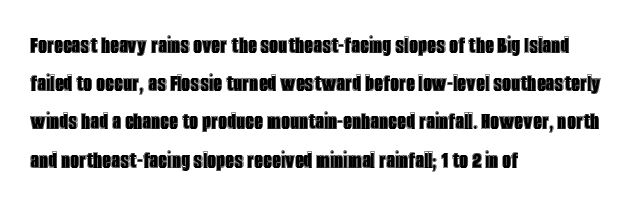
Q: Is the text italic (slanted)? A: No, it is upright.
Q: Is the text underlined? A: No.
Q: How is the paragraph aligned? A: Left-aligned.
Q: Is the spacing between letters normal or unusually wide? A: Normal.
Q: Is the spacing between lines tight, normal or loose? A: Normal.
